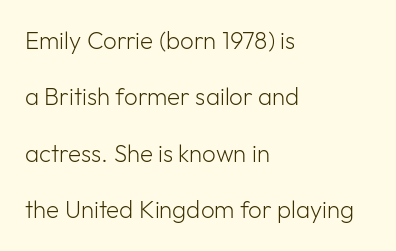
Q: Is the text bold? A: No.
Q: Is the text italic (slanted)? A: No, it is upright.
Q: Is the text underlined? A: No.
Q: How is the paragraph aligned? A: Left-aligned.
Q: Is the spacing between letters normal or unusually wide? A: Normal.
Q: Is the spacing between lines tight, normal or loose? A: Loose.
